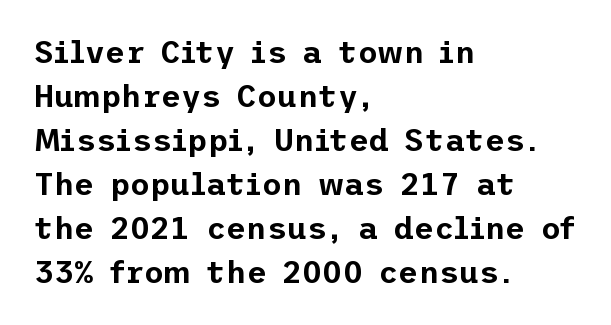
Q: Is the text italic (slanted)? A: No, it is upright.
Q: Is the typeface a serif or a sans-serif typeface? A: Sans-serif.
Q: Is the text underlined? A: No.
Q: How is the paragraph aligned? A: Left-aligned.
Q: Is the spacing between letters normal or unusually wide? A: Normal.
Q: Is the spacing between lines tight, normal or loose? A: Normal.
Q: Width (condensed, normal, or wide)? A: Normal.
Q: Stroke contrast? A: Low.
Q: x-height? A: Medium.
